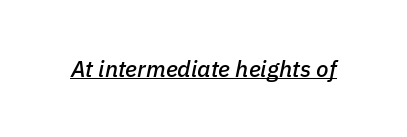
{"italic": "yes", "lean": "right", "slant_degrees": 11, "underline": "yes", "letter_spacing": "normal", "letter_spacing_em": 0.0, "glyph_px": 23}
